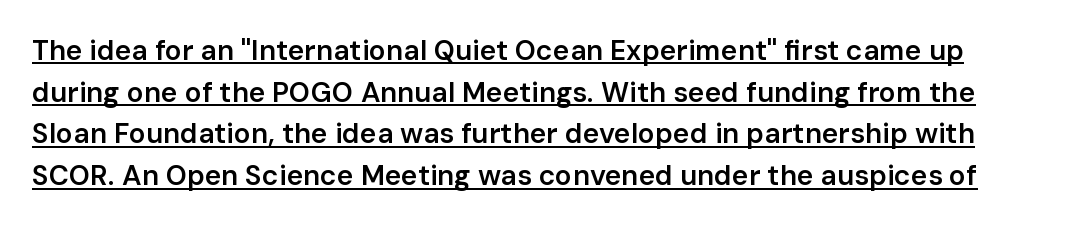
Line spacing here is normal. Decoration check: the copy is underlined. Note the varied advance widths — an 'i' is clearly narrower than an 'm'. A typesetter would call this zero additional tracking. These lines were composed using upright roman letters. Bold? Not quite — semibold, heavier than regular but stopping short.
